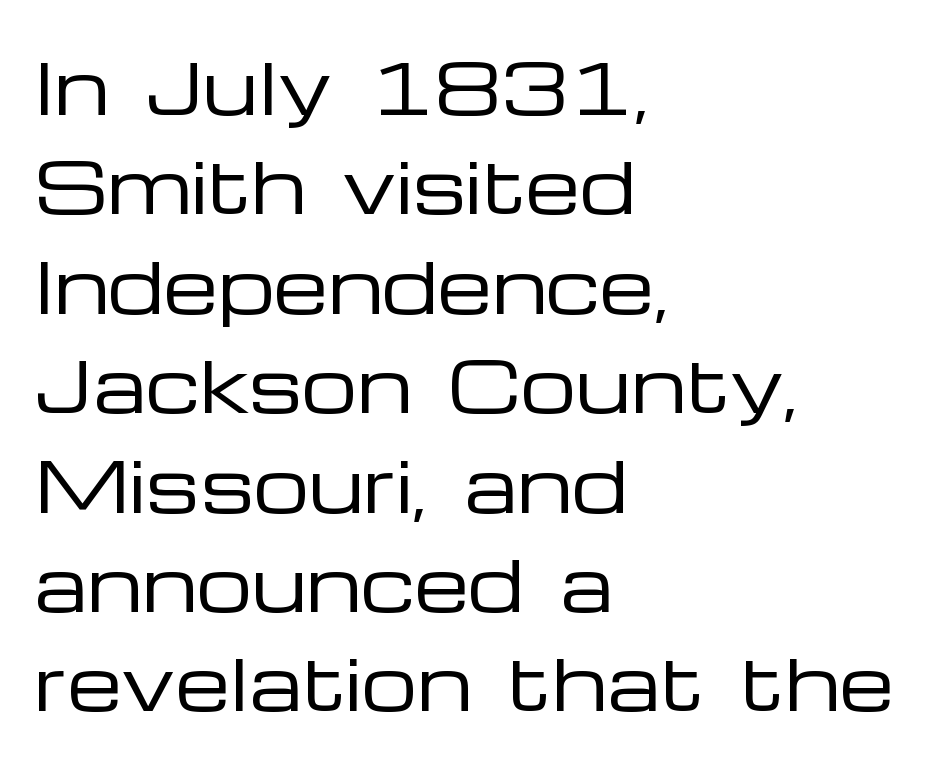
The image shows 70 px regular-weight, wide sans-serif type, upright; set left-aligned, normal line spacing (1.42x), normal letter spacing, not underlined; low stroke contrast and a medium x-height.
